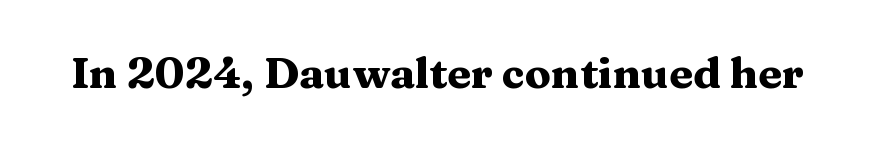
The strokes are fattened all the way to bold. A typesetter would call this proportional, since set widths differ per character. Does the type have serifs? Yes, each stem ends in a small foot. The font's upright variant was chosen for this text.
